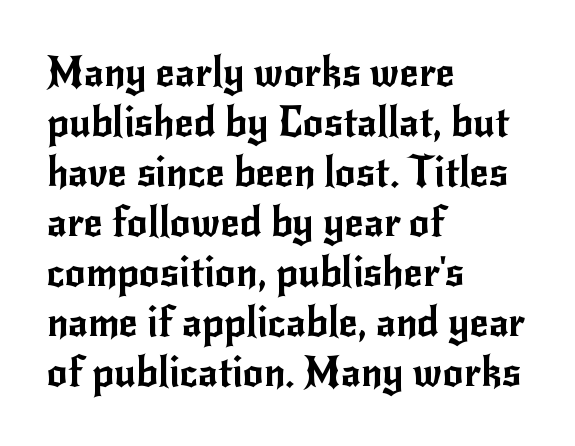
{"serif": "no", "italic": "no", "width": "normal", "stroke_contrast": "low", "x_height": "small", "monospaced": "no", "underline": "no", "align": "left", "line_spacing_ratio": 1.22, "letter_spacing": "normal", "letter_spacing_em": 0.0, "glyph_px": 41}
